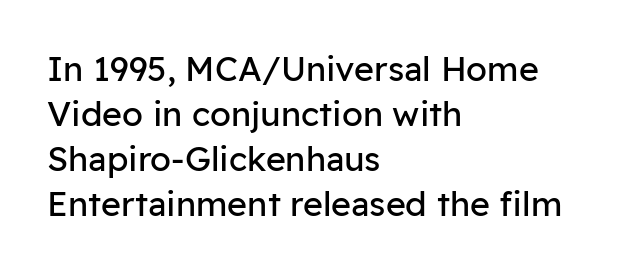
Rule under the text: the space is simply empty. Nope, not italic — everything's standing straight. Which margin do the lines hug? The left one — the right edge is uneven. Nope, no serifs anywhere on these letters. Interline gaps are of average width in this sample.
